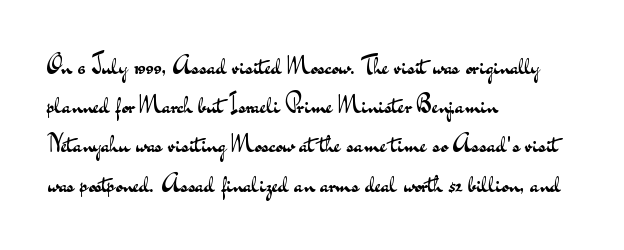
{"bold": "no", "underline": "no", "align": "left", "line_spacing": "normal", "line_spacing_ratio": 1.57, "letter_spacing": "normal", "letter_spacing_em": 0.0, "glyph_px": 25}
